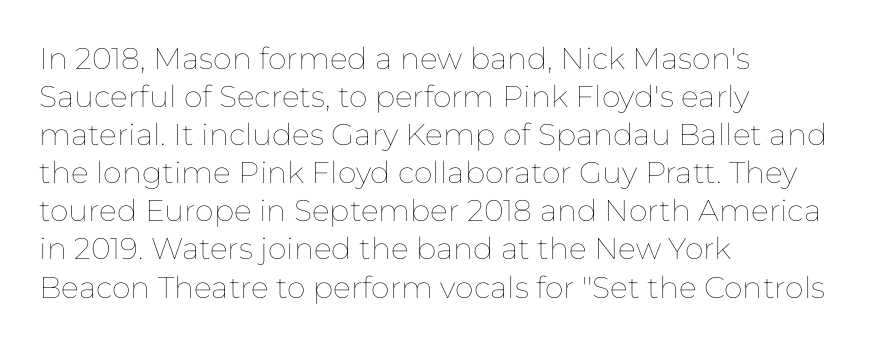
Posture: vertical. Reading down the block, your eye returns to a fixed left position each line. Look at the tracking — it's just the regular setting, nothing added. Descender tails drop into unmarked territory. How would I describe the line gaps? Plain and ordinary. Here the designer chose a conventional face with non-uniform glyph widths.
